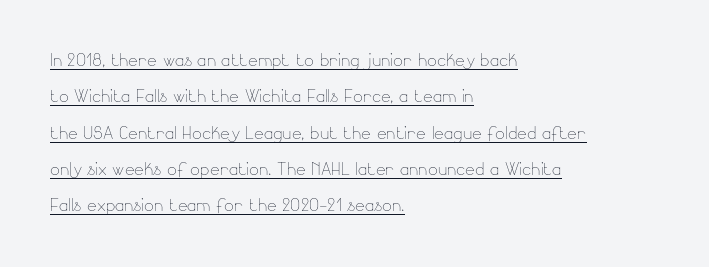
{"italic": "no", "bold": "no", "underline": "yes", "align": "left", "line_spacing": "normal", "line_spacing_ratio": 1.58, "letter_spacing": "normal", "letter_spacing_em": 0.0, "glyph_px": 23}
